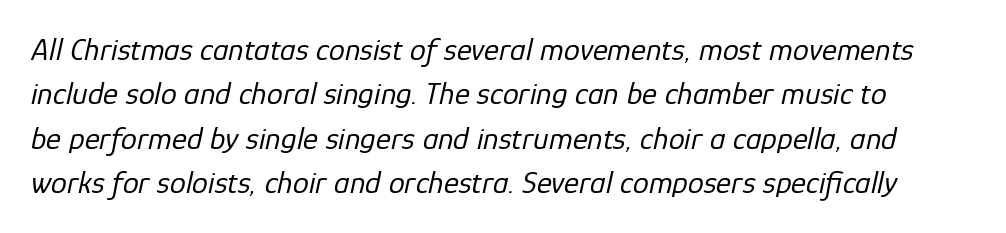
These glyphs show unthickened strokes, regular width or finer. You could call the tracking neutral — neither tight nor loose. The passage shown leans; its letterforms are oblique. Students, observe: this is what conventionally led text looks like.
